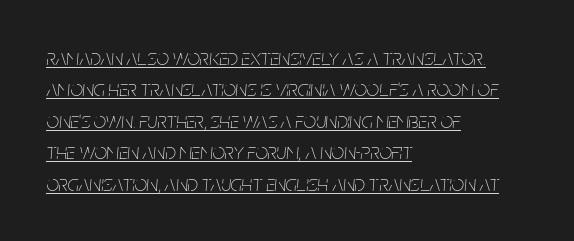
Visually the block forms a straight wall on the left and a jagged coastline on the right. Caption: lettering with a line underneath. The font sits on the lighter half of the weight spectrum, regular included. The passage shown stacks its lines at a standard gap.
